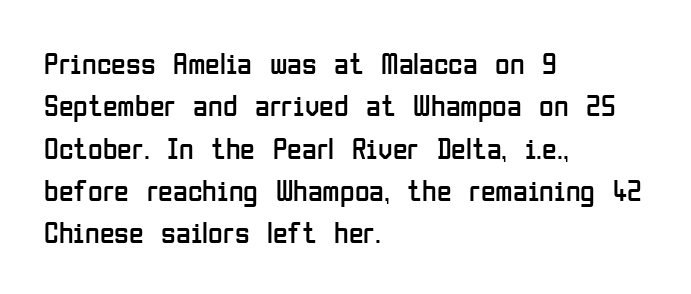
Q: Is the text bold? A: No.
Q: Is the text italic (slanted)? A: No, it is upright.
Q: Is the typeface a serif or a sans-serif typeface? A: Sans-serif.
Q: Is the text underlined? A: No.
Q: How is the paragraph aligned? A: Left-aligned.
Q: Is the spacing between letters normal or unusually wide? A: Normal.
Q: Is the spacing between lines tight, normal or loose? A: Normal.
Q: Width (condensed, normal, or wide)? A: Condensed.
Q: Stroke contrast? A: Low.
Q: x-height? A: Medium.
Q: Monospaced? A: No.
